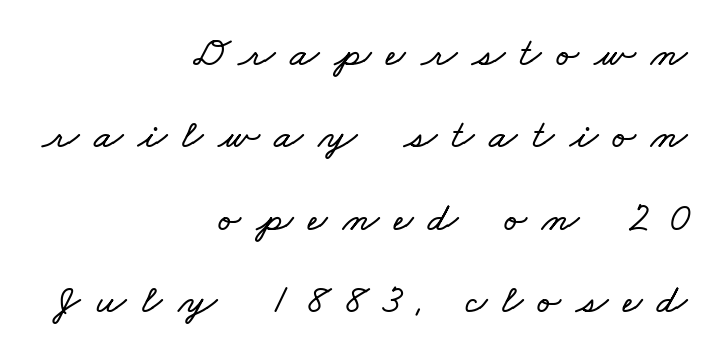
Interline gaps are noticeably wide in this sample. Display-style spreading of the glyphs; the letterfit is very open. These lines stack with their right ends in a neat column. Underlining? Definitely not there. The passage shown is typed in a proportional face where columns would drift.
